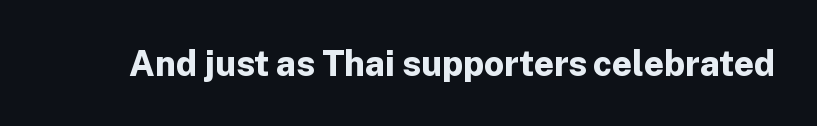
Q: Is the text bold? A: Yes.
Q: Is the text italic (slanted)? A: No, it is upright.
Q: Is the typeface a serif or a sans-serif typeface? A: Sans-serif.
Q: Is the text underlined? A: No.
Q: Is the spacing between letters normal or unusually wide? A: Normal.
Q: Width (condensed, normal, or wide)? A: Normal.
Q: Stroke contrast? A: Low.
Q: x-height? A: Medium.
Q: Monospaced? A: No.
